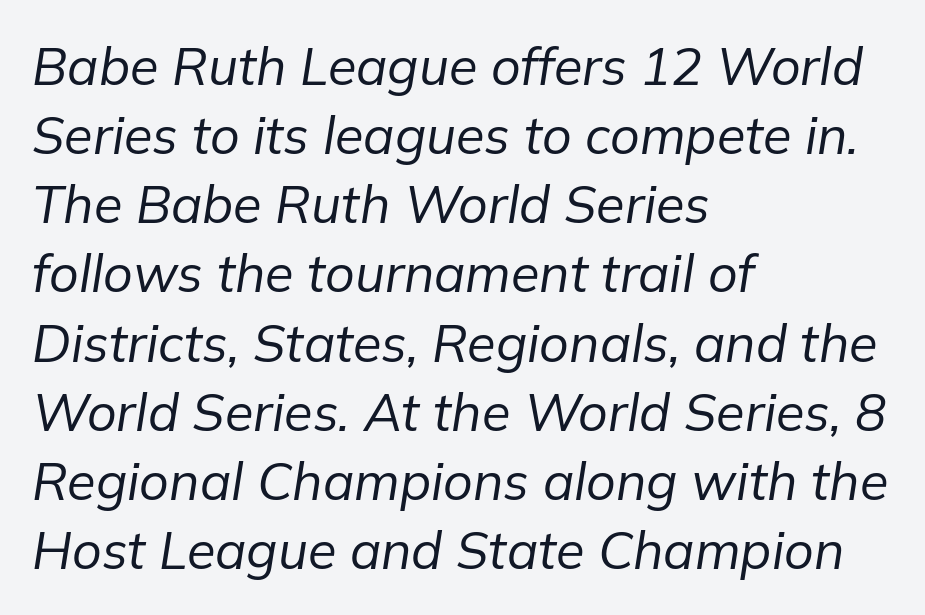
Q: Is the text bold? A: No.
Q: Is the text italic (slanted)? A: Yes, it leans right by about 9 degrees.
Q: Is the text underlined? A: No.
Q: How is the paragraph aligned? A: Left-aligned.
Q: Is the spacing between letters normal or unusually wide? A: Normal.
Q: Is the spacing between lines tight, normal or loose? A: Normal.
Q: Width (condensed, normal, or wide)? A: Normal.
Q: Stroke contrast? A: Low.
Q: x-height? A: Medium.
Q: Monospaced? A: No.
